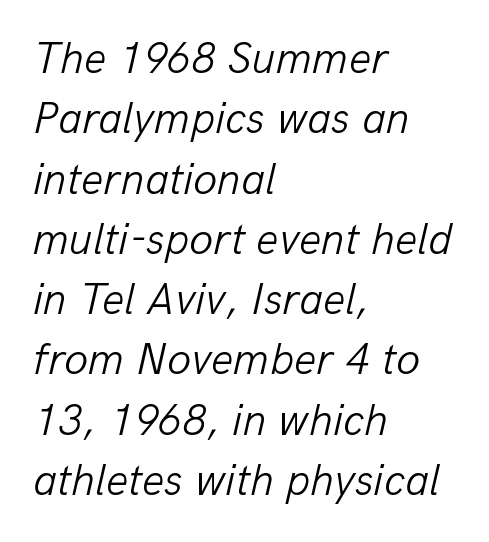
{"italic": "yes", "lean": "right", "slant_degrees": 13, "bold": "no", "weight": "light", "width": "normal", "stroke_contrast": "low", "x_height": "medium", "monospaced": "no", "underline": "no", "align": "left", "line_spacing": "normal", "line_spacing_ratio": 1.37, "letter_spacing": "normal", "letter_spacing_em": 0.0, "glyph_px": 44}
